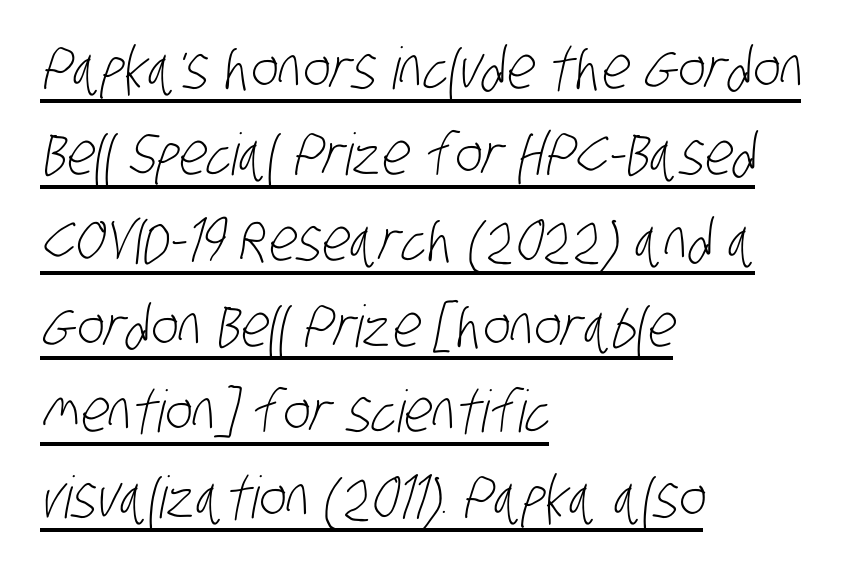
Q: Is the text bold? A: No.
Q: Is the typeface a serif or a sans-serif typeface? A: Sans-serif.
Q: Is the text underlined? A: Yes.
Q: How is the paragraph aligned? A: Left-aligned.
Q: Is the spacing between letters normal or unusually wide? A: Normal.
Q: Is the spacing between lines tight, normal or loose? A: Normal.
Q: Width (condensed, normal, or wide)? A: Condensed.
Q: Stroke contrast? A: Low.
Q: x-height? A: Large.
Q: Monospaced? A: No.
